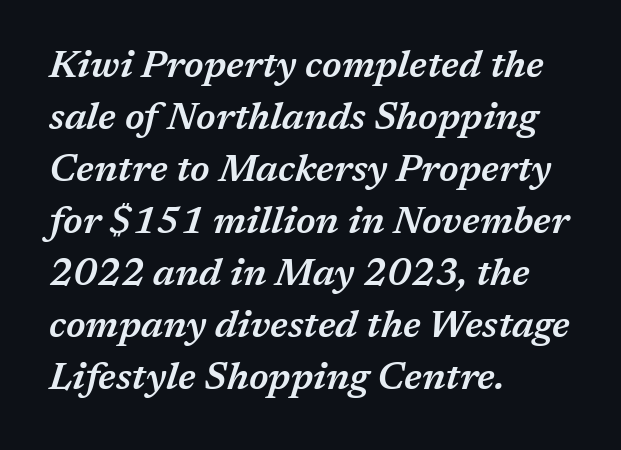
{"italic": "yes", "lean": "right", "slant_degrees": 17, "bold": "semi", "weight": "semibold", "width": "normal", "stroke_contrast": "medium", "x_height": "medium", "monospaced": "no", "underline": "no", "align": "left", "line_spacing": "normal", "line_spacing_ratio": 1.37, "letter_spacing": "normal", "letter_spacing_em": 0.0, "glyph_px": 38}
